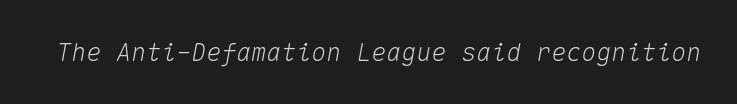
Characters follow at the spacing the type designer built in. Descender tails drop into unmarked territory. The axis of the letterforms is tilted away from vertical.
